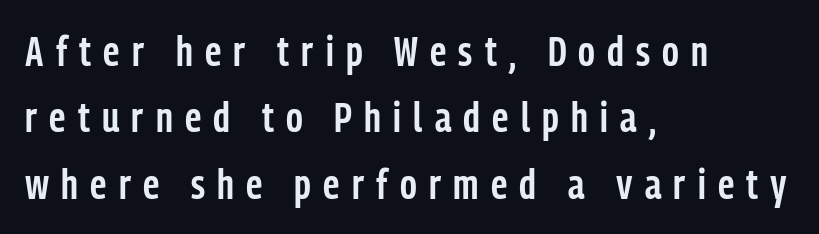
Successive baselines arrive at the customary interval. Check where the strokes stop: nothing finishes them off — pure sans. Bare-footed words on every line. The rendering uses a semibold face; strokes are thickened but not to full bold. You could not count columns in this text — the font is proportionally spaced. The letters stand upright; this is a roman face.
